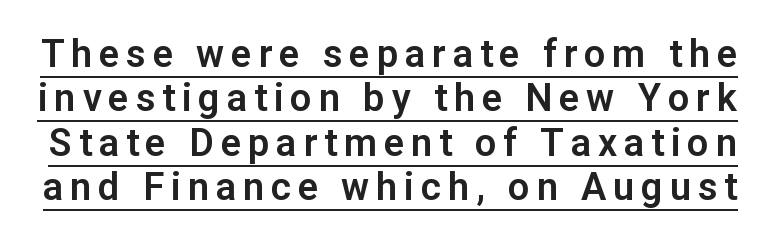
Q: Is the text italic (slanted)? A: No, it is upright.
Q: Is the typeface a serif or a sans-serif typeface? A: Sans-serif.
Q: Is the text underlined? A: Yes.
Q: Width (condensed, normal, or wide)? A: Normal.
Q: Stroke contrast? A: Low.
Q: x-height? A: Medium.
Q: Monospaced? A: No.
